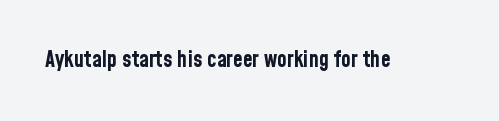
Short note: letters normally spaced. Words float on clear page, feet unadorned. The letters stand upright; this is a roman face. Heavy, bold letterforms.
